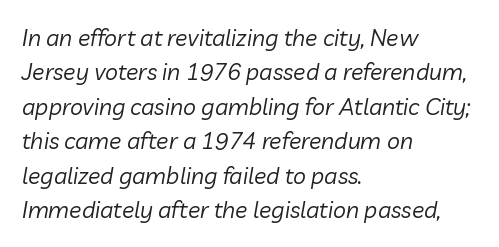
The rendering keeps characters at their native spacing. The block of text has a typical density, with ordinary space between rows. The face used here has a pronounced slope to its letters. The typesetting does not lean heavy: it is not bold. Each row of text sits above clean, open space. Line starts are locked; line ends wander.
